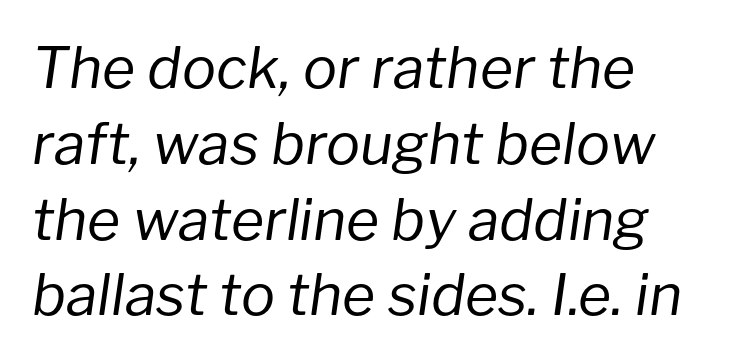
Q: Is the text bold? A: No.
Q: Is the text italic (slanted)? A: Yes, it leans right by about 8 degrees.
Q: Is the text underlined? A: No.
Q: How is the paragraph aligned? A: Left-aligned.
Q: Is the spacing between letters normal or unusually wide? A: Normal.
Q: Is the spacing between lines tight, normal or loose? A: Normal.
Q: Width (condensed, normal, or wide)? A: Normal.
Q: Stroke contrast? A: Low.
Q: x-height? A: Medium.
Q: Monospaced? A: No.
